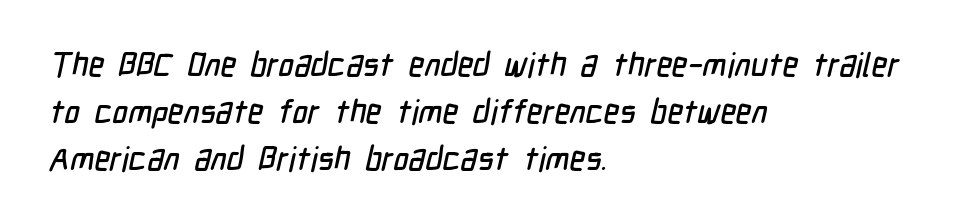
The image shows 33 px condensed sans-serif type; set left-aligned, normal line spacing (1.42x), normal letter spacing, not underlined; low stroke contrast and a medium x-height.
